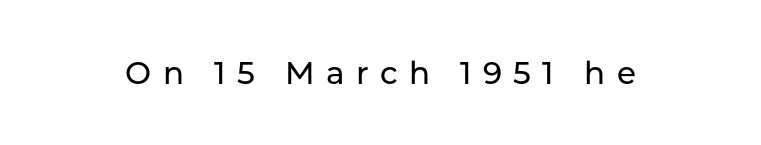
{"serif": "no", "italic": "no", "width": "normal", "stroke_contrast": "low", "x_height": "medium", "monospaced": "no", "underline": "no", "letter_spacing": "wide", "letter_spacing_em": 0.36, "glyph_px": 31}
